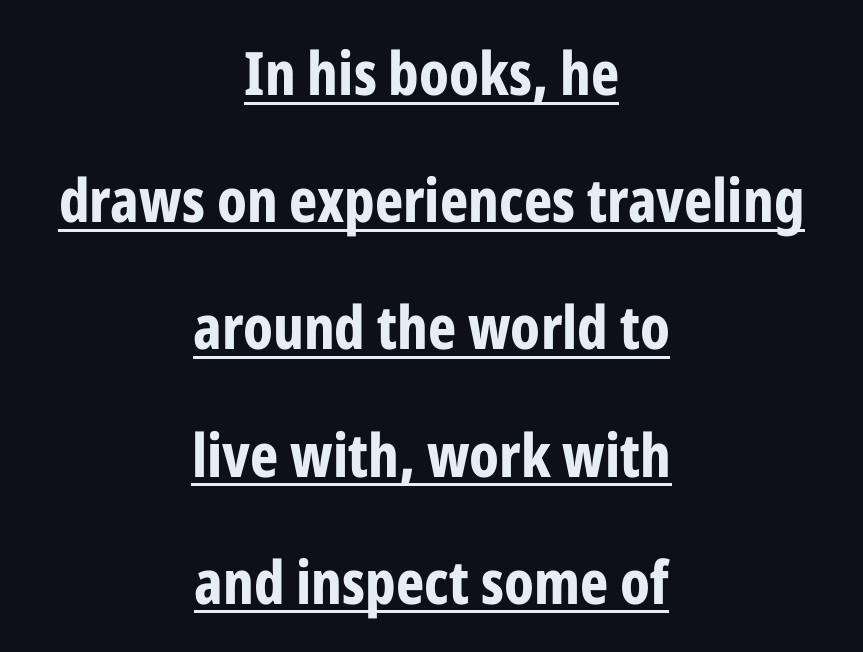
The image shows 60 px bold, condensed sans-serif type, upright; set centered, loose line spacing (2.12x), normal letter spacing, underlined; low stroke contrast and a medium x-height.
